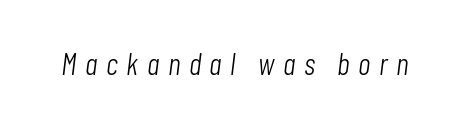
Q: Is the text bold? A: No.
Q: Is the text italic (slanted)? A: Yes, it leans right by about 7 degrees.
Q: Is the text underlined? A: No.
Q: Is the spacing between letters normal or unusually wide? A: Unusually wide.
Q: Width (condensed, normal, or wide)? A: Condensed.
Q: Stroke contrast? A: Low.
Q: x-height? A: Medium.
Q: Monospaced? A: No.
